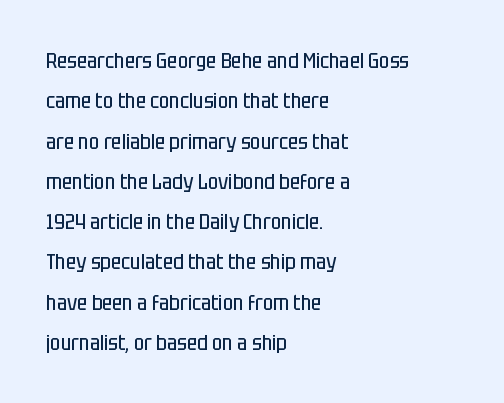
Q: Is the text bold? A: No.
Q: Is the text italic (slanted)? A: No, it is upright.
Q: Is the text underlined? A: No.
Q: How is the paragraph aligned? A: Left-aligned.
Q: Is the spacing between letters normal or unusually wide? A: Normal.
